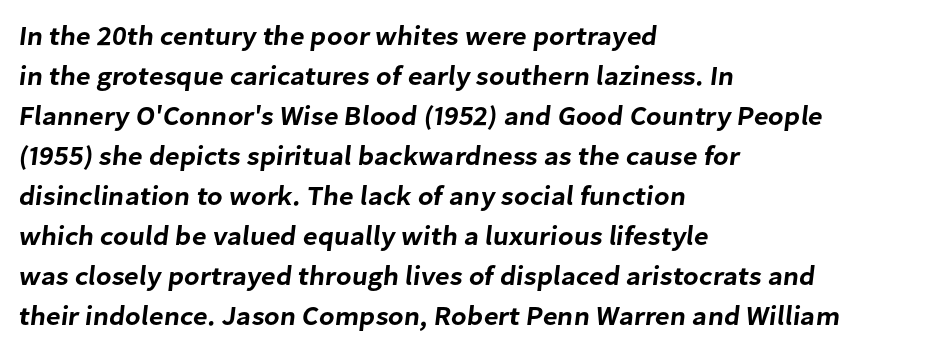
The image shows 27 px text type; set left-aligned, normal line spacing (1.48x), normal letter spacing, not underlined.
